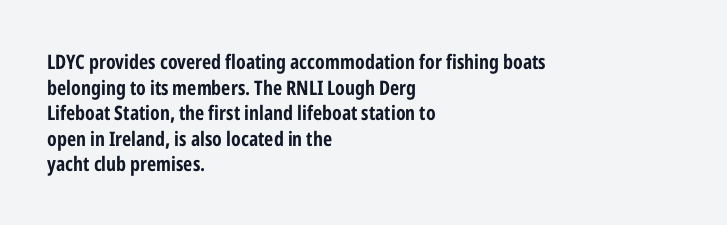
{"italic": "no", "bold": "yes", "underline": "no", "align": "left", "line_spacing": "normal", "line_spacing_ratio": 1.28, "letter_spacing": "normal", "letter_spacing_em": 0.0, "glyph_px": 20}
